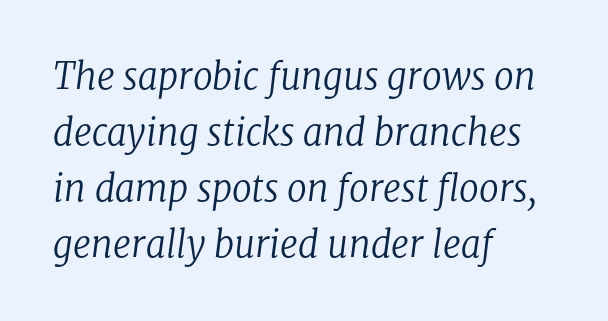
Q: Is the text bold? A: No.
Q: Is the text italic (slanted)? A: Yes, it leans right by about 8 degrees.
Q: Is the typeface a serif or a sans-serif typeface? A: Serif.
Q: Is the text underlined? A: No.
Q: How is the paragraph aligned? A: Left-aligned.
Q: Is the spacing between letters normal or unusually wide? A: Normal.
Q: Is the spacing between lines tight, normal or loose? A: Normal.
Q: Width (condensed, normal, or wide)? A: Normal.
Q: Stroke contrast? A: Low.
Q: x-height? A: Medium.
Q: Monospaced? A: No.
